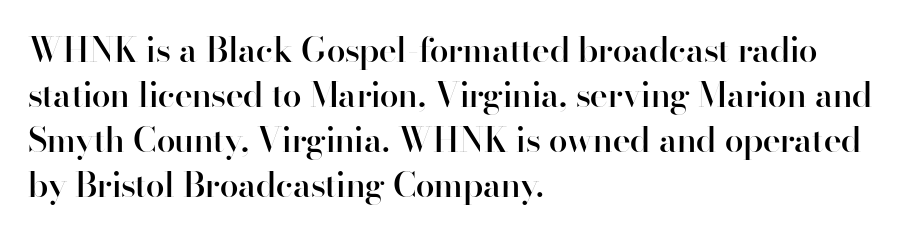
Q: Is the text bold? A: Semi-bold.
Q: Is the text italic (slanted)? A: No, it is upright.
Q: Is the typeface a serif or a sans-serif typeface? A: Sans-serif.
Q: Is the text underlined? A: No.
Q: How is the paragraph aligned? A: Left-aligned.
Q: Is the spacing between letters normal or unusually wide? A: Normal.
Q: Is the spacing between lines tight, normal or loose? A: Normal.
Q: Width (condensed, normal, or wide)? A: Normal.
Q: Stroke contrast? A: High.
Q: x-height? A: Small.
Q: Monospaced? A: No.
